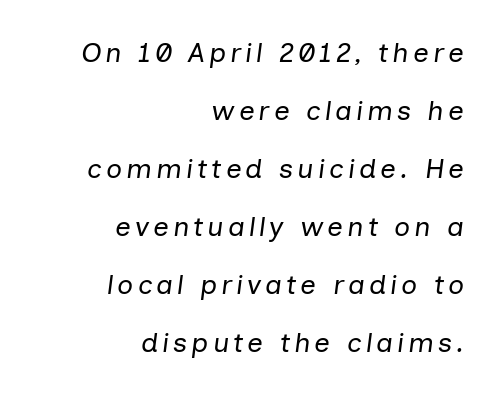
Line ends are locked; line starts wander. The letters advance in unequal steps, a hallmark of proportional type. These lines stand farther apart than default settings would place them. Beneath every word, the page is bare.
